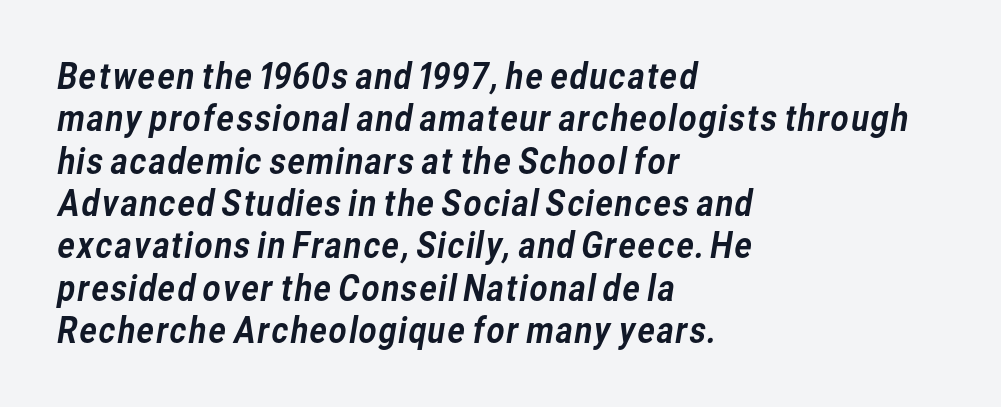
{"serif": "no", "width": "normal", "stroke_contrast": "low", "x_height": "medium", "monospaced": "no", "underline": "no", "align": "left", "line_spacing_ratio": 1.21, "letter_spacing": "normal", "letter_spacing_em": 0.0, "glyph_px": 35}
